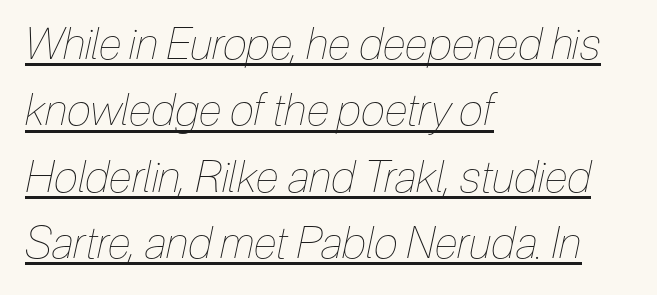
An italicized treatment has been applied to the whole sample. Reading down the block, your eye returns to a fixed left position each line. Each line of the rendering has a horizontal stroke beneath the glyphs. The face used here is proportionally spaced, like ordinary book or web type. The letterforms sit at book weight or below. In terms of letterspacing, this is plain default setting.
